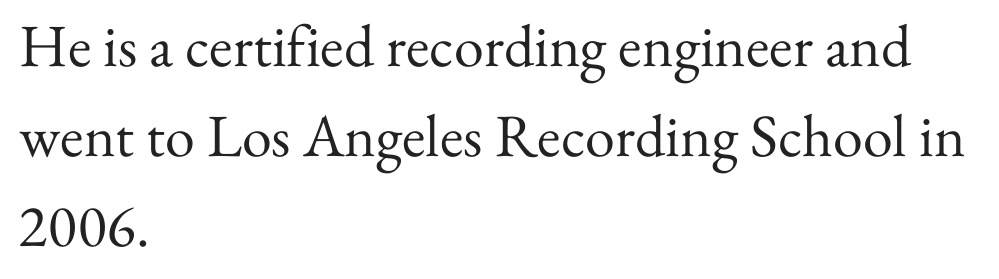
{"serif": "yes", "italic": "no", "bold": "no", "weight": "regular", "width": "normal", "stroke_contrast": "medium", "x_height": "small", "monospaced": "no", "underline": "no", "align": "left", "line_spacing": "normal", "line_spacing_ratio": 1.5, "letter_spacing": "normal", "letter_spacing_em": 0.0, "glyph_px": 60}
